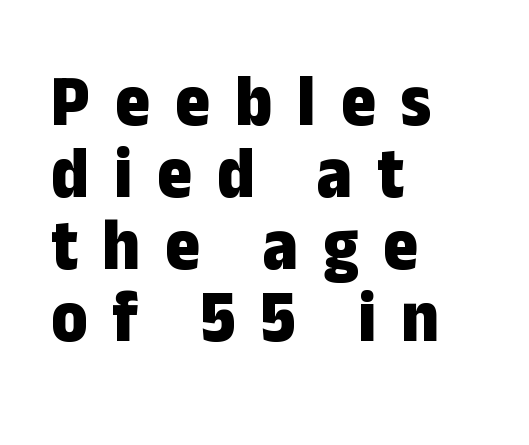
Q: Is the text bold? A: Yes.
Q: Is the text italic (slanted)? A: No, it is upright.
Q: Is the typeface a serif or a sans-serif typeface? A: Sans-serif.
Q: Is the text underlined? A: No.
Q: How is the paragraph aligned? A: Left-aligned.
Q: Is the spacing between letters normal or unusually wide? A: Unusually wide.
Q: Is the spacing between lines tight, normal or loose? A: Tight.
Q: Width (condensed, normal, or wide)? A: Condensed.
Q: Stroke contrast? A: Low.
Q: x-height? A: Medium.
Q: Monospaced? A: No.
